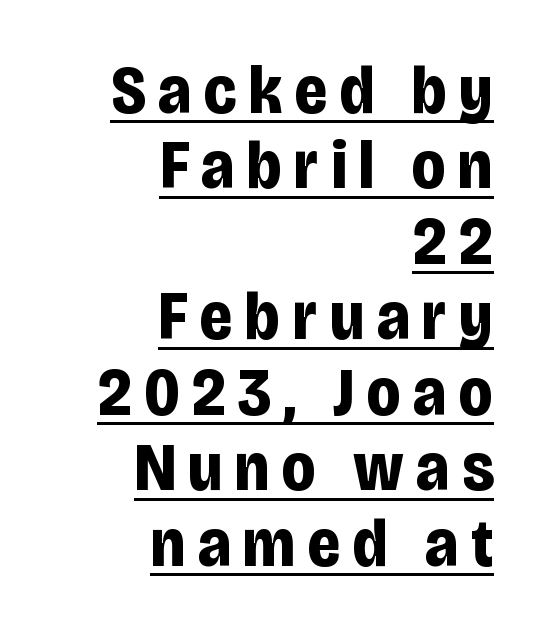
The image shows 68 px bold, condensed sans-serif type, upright; set right-aligned, tight line spacing (1.11x), underlined; low stroke contrast and a large x-height.
